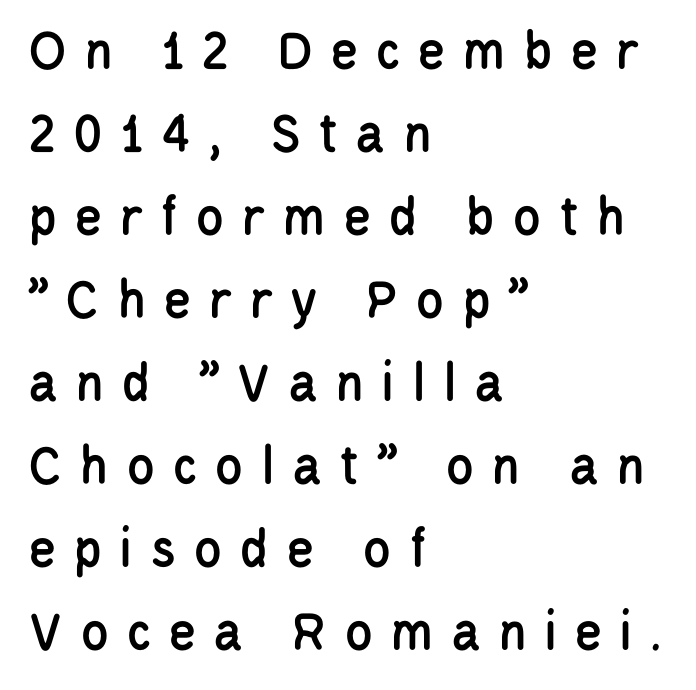
The lettering stays uniformly vertical, giving the passage a roman look. Observe the wide spacing: letters keep a clear distance from each other. These lines sit exactly where default settings would place them. The face used here is a sans, in the tradition of grotesques and geometrics. The words here are not underlined.
